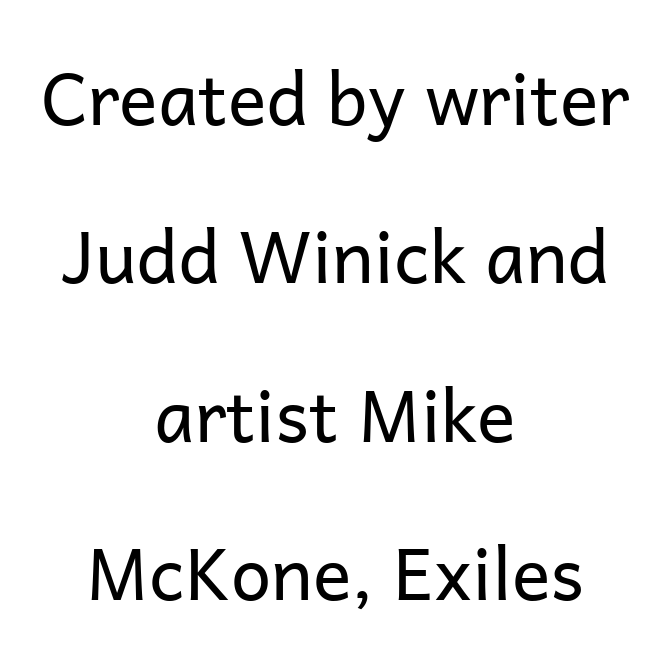
The image shows 72 px regular-weight sans-serif type, upright; set centered, loose line spacing (2.2x), normal letter spacing, not underlined; low stroke contrast and a medium x-height.
